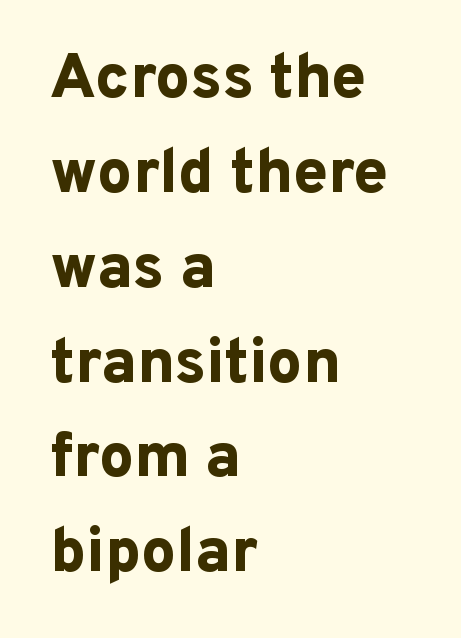
{"serif": "no", "italic": "no", "bold": "yes", "weight": "bold", "width": "normal", "stroke_contrast": "low", "x_height": "medium", "monospaced": "no", "underline": "no", "align": "left", "line_spacing": "normal", "line_spacing_ratio": 1.53, "letter_spacing": "normal", "letter_spacing_em": 0.0, "glyph_px": 62}
